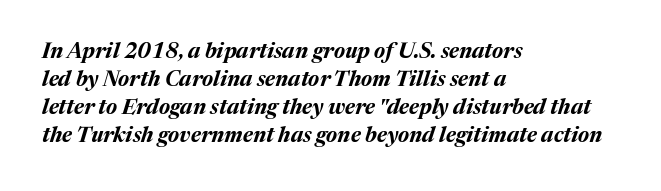
{"italic": "yes", "lean": "right", "slant_degrees": 17, "bold": "yes", "underline": "no", "align": "left", "line_spacing": "normal", "line_spacing_ratio": 1.34, "letter_spacing": "normal", "letter_spacing_em": 0.0, "glyph_px": 21}
